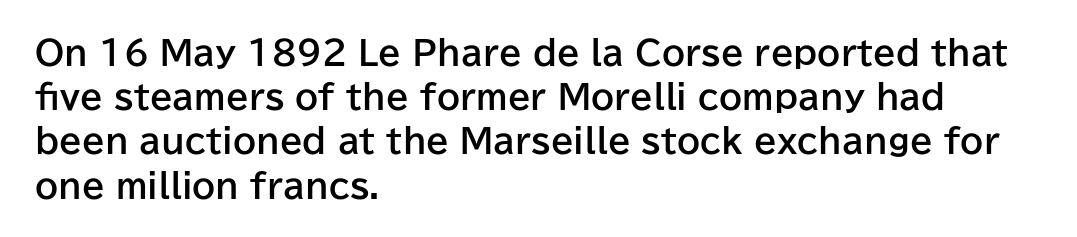
A dark, heavy texture on the line: the type is bold. Do the characters align in a grid? No, the font is proportional. Characters follow at the spacing the type designer built in. The type sits square on the baseline with zero lean. Clear beneath every line of the passage. The rendering anchors every line to the left-hand side.
